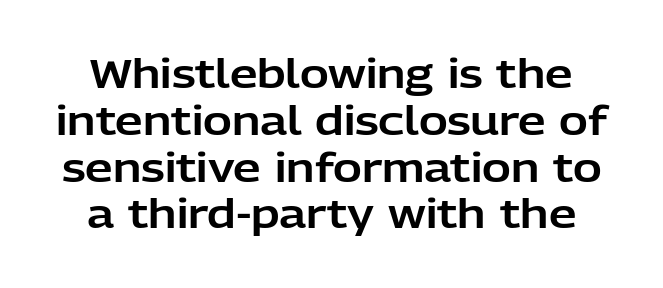
{"serif": "no", "italic": "no", "width": "normal", "stroke_contrast": "low", "x_height": "medium", "monospaced": "no", "underline": "no", "line_spacing_ratio": 1.2, "letter_spacing": "normal", "letter_spacing_em": 0.0, "glyph_px": 39}
